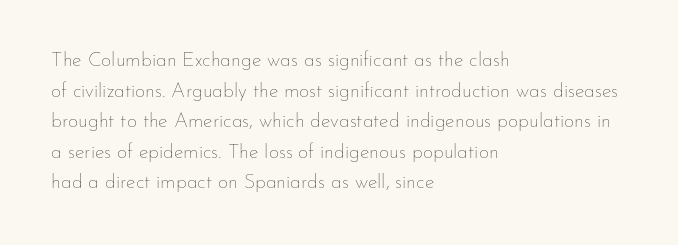
If you drew a line through each stem, it would be perfectly vertical. Students, observe: this is what conventionally led text looks like. Alignment: flush left. Decoration check: the copy has no underline.
